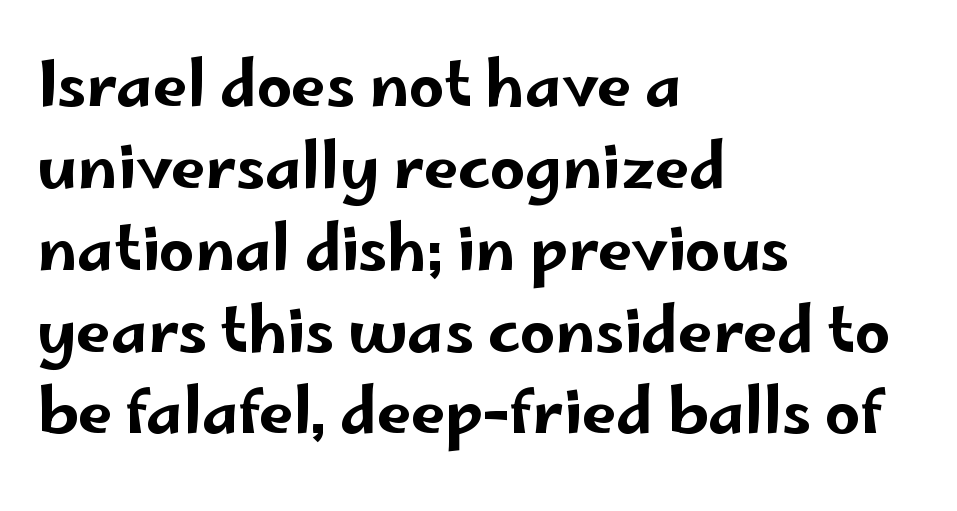
Only glyphs here, with clear space below each row. Honestly, the letter spacing is just normal — you wouldn't notice it. Reading down the column, the eye jumps a familiar distance to each next line. Visually the block forms a straight wall on the left and a jagged coastline on the right.
